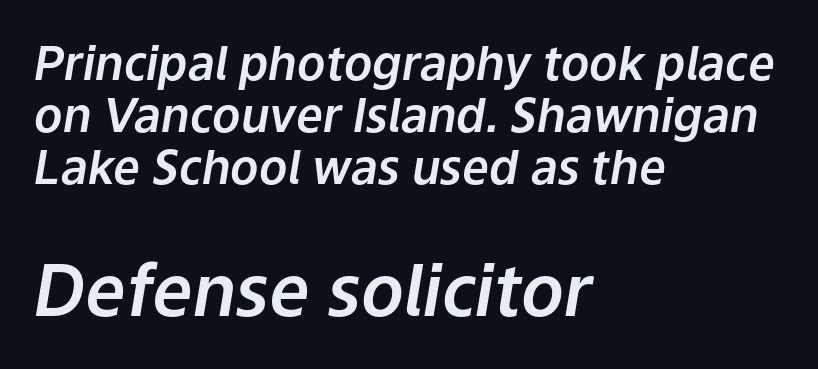
Rows of type sit shoulder to shoulder in the vertical direction. The gap between lines stays unmarked. Notice how the passage keeps a crisp vertical edge on the left only. Character widths vary here, with narrow letters taking less room than wide ones.
